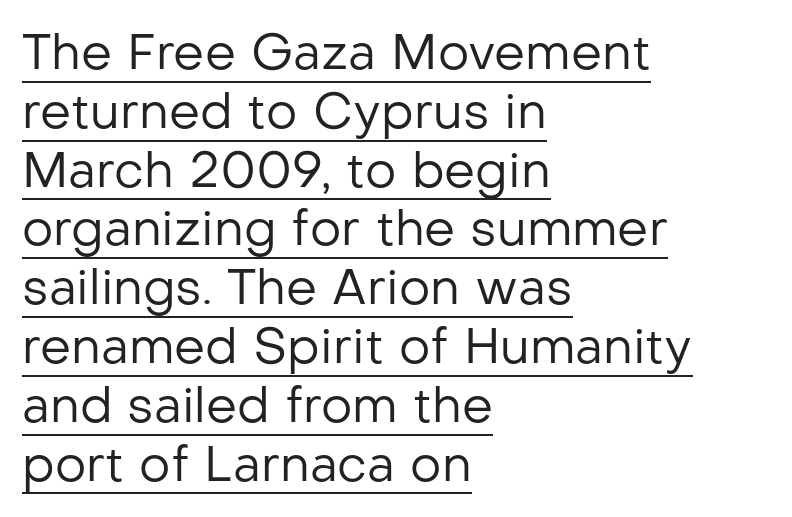
Q: Is the text bold? A: No.
Q: Is the text italic (slanted)? A: No, it is upright.
Q: Is the typeface a serif or a sans-serif typeface? A: Sans-serif.
Q: Is the text underlined? A: Yes.
Q: How is the paragraph aligned? A: Left-aligned.
Q: Is the spacing between letters normal or unusually wide? A: Normal.
Q: Width (condensed, normal, or wide)? A: Normal.
Q: Stroke contrast? A: Low.
Q: x-height? A: Medium.
Q: Monospaced? A: No.
